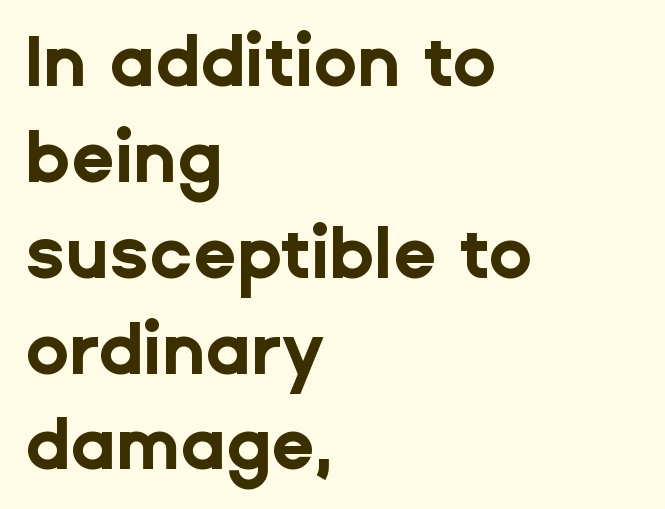
Q: Is the text bold? A: Yes.
Q: Is the text italic (slanted)? A: No, it is upright.
Q: Is the typeface a serif or a sans-serif typeface? A: Sans-serif.
Q: Is the text underlined? A: No.
Q: How is the paragraph aligned? A: Left-aligned.
Q: Is the spacing between letters normal or unusually wide? A: Normal.
Q: Is the spacing between lines tight, normal or loose? A: Normal.
Q: Width (condensed, normal, or wide)? A: Normal.
Q: Stroke contrast? A: Low.
Q: x-height? A: Medium.
Q: Monospaced? A: No.
